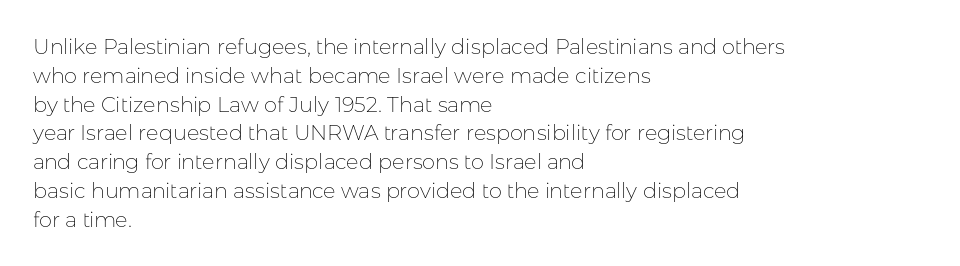
Each new line begins a customary step beneath the previous one. Stems here are at most as thick as an everyday book face. Words appear dense and cohesive because spacing is normal. Descenders hang freely into open space. The axis of the letterforms is exactly vertical.
